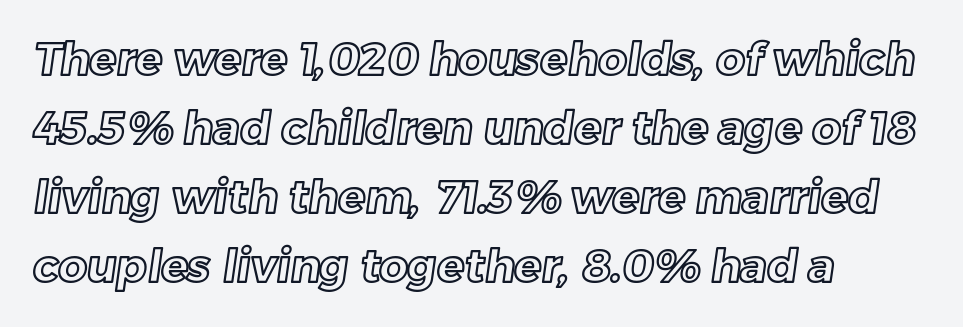
{"width": "normal", "x_height": "medium", "monospaced": "no", "underline": "no", "align": "left", "line_spacing": "normal", "line_spacing_ratio": 1.53, "letter_spacing": "normal", "letter_spacing_em": 0.0, "glyph_px": 45}
